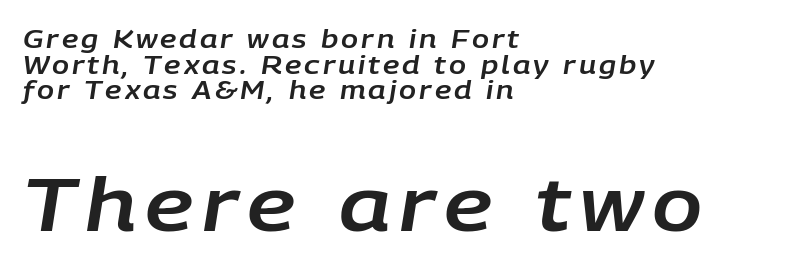
Two sizes are in play, and the larger belongs to the second block. This rendering uses left alignment, leaving the right contour irregular. The letters advance in unequal steps, a hallmark of proportional type. Underline: absent. The typography opts for an oblique posture over an upright one.
